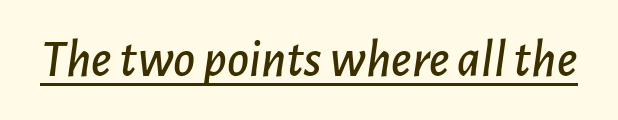
Q: Is the text italic (slanted)? A: Yes, it leans right by about 7 degrees.
Q: Is the text underlined? A: Yes.
Q: Is the spacing between letters normal or unusually wide? A: Normal.
Q: Width (condensed, normal, or wide)? A: Normal.
Q: Stroke contrast? A: Low.
Q: x-height? A: Medium.
Q: Monospaced? A: No.
